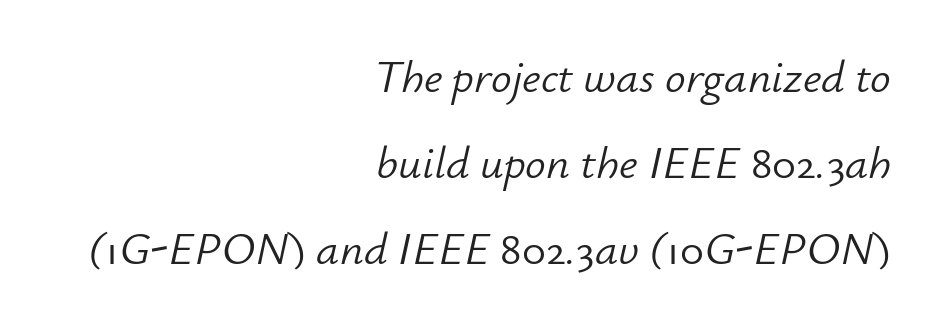
The letters advance in unequal steps, a hallmark of proportional type. Lines of text with bare space underneath. Words appear dense and cohesive because spacing is normal. Weight: regular or lighter. Compared with ordinary roman type, these characters are visibly tilted.
